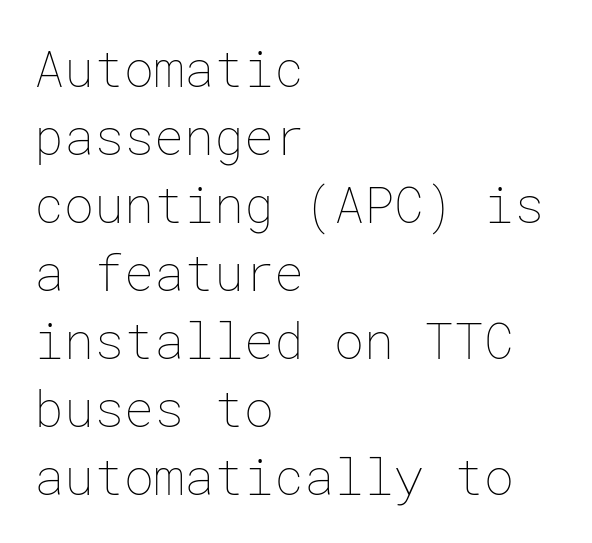
Q: Is the text bold? A: No.
Q: Is the text italic (slanted)? A: No, it is upright.
Q: Is the text underlined? A: No.
Q: How is the paragraph aligned? A: Left-aligned.
Q: Is the spacing between letters normal or unusually wide? A: Normal.
Q: Is the spacing between lines tight, normal or loose? A: Normal.
Q: Width (condensed, normal, or wide)? A: Normal.
Q: Stroke contrast? A: Low.
Q: x-height? A: Medium.
